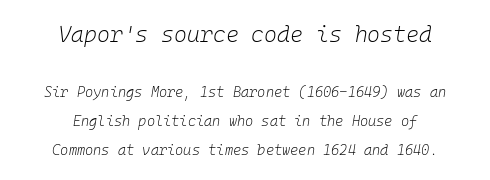
Q: Is the text bold? A: No.
Q: Is the text italic (slanted)? A: Yes, it leans right by about 10 degrees.
Q: Is the text underlined? A: No.
Q: How is the paragraph aligned? A: Centered.
Q: Is the spacing between letters normal or unusually wide? A: Normal.
Q: Is the spacing between lines tight, normal or loose? A: Loose.
Q: Which block of text is set in a larger size, the first (top) or the second (bottom)? A: The first (top) one.
